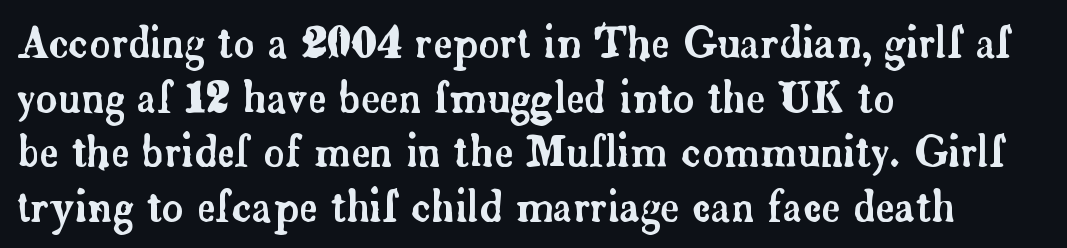
The image shows 41 px serif type, upright; set left-aligned, normal line spacing (1.33x), normal letter spacing, not underlined; low stroke contrast and a small x-height.
